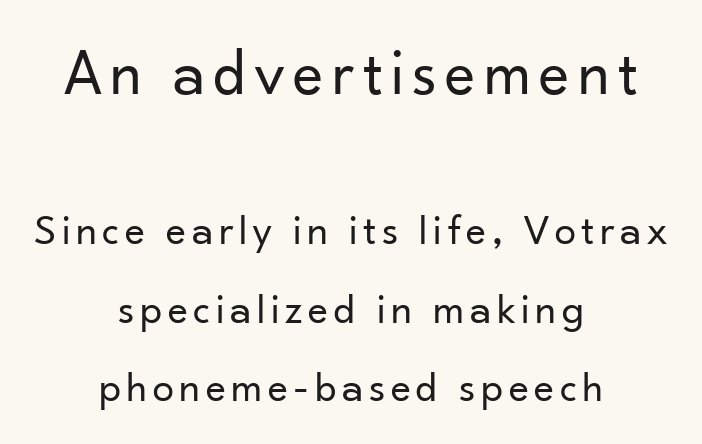
Q: Is the text bold? A: No.
Q: Is the text italic (slanted)? A: No, it is upright.
Q: Is the typeface a serif or a sans-serif typeface? A: Sans-serif.
Q: Is the text underlined? A: No.
Q: How is the paragraph aligned? A: Centered.
Q: Which block of text is set in a larger size, the first (top) or the second (bottom)? A: The first (top) one.
Q: Width (condensed, normal, or wide)? A: Normal.
Q: Stroke contrast? A: Low.
Q: x-height? A: Small.
Q: Monospaced? A: No.
